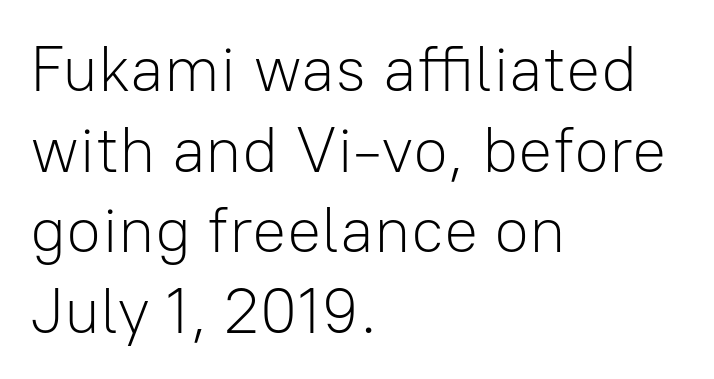
Typeset ragged right — the left edge is the straight one. The type sits square on the baseline with zero lean. These lines sit exactly where default settings would place them. The specimen omits any rule beneath the text block's lines. Inter-character spacing is left at the font's built-in metrics. The designer went with a sans here, leaving each stem footless.
